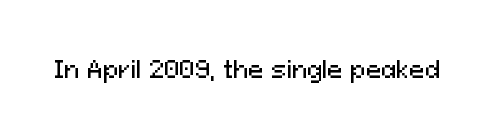
Q: Is the text italic (slanted)? A: No, it is upright.
Q: Is the text underlined? A: No.
Q: Is the spacing between letters normal or unusually wide? A: Normal.
